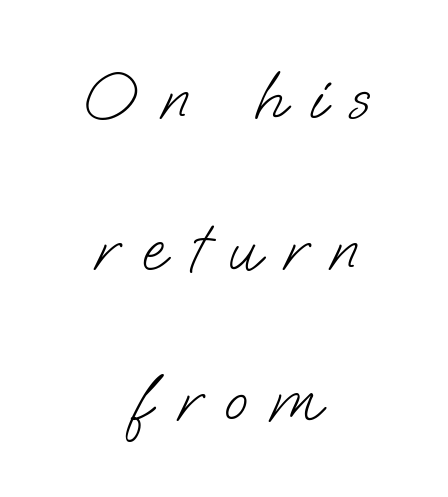
{"serif": "no", "bold": "no", "weight": "light", "width": "normal", "stroke_contrast": "low", "x_height": "small", "monospaced": "no", "underline": "no", "align": "center", "line_spacing": "loose", "line_spacing_ratio": 2.22, "letter_spacing": "wide", "letter_spacing_em": 0.35, "glyph_px": 68}
